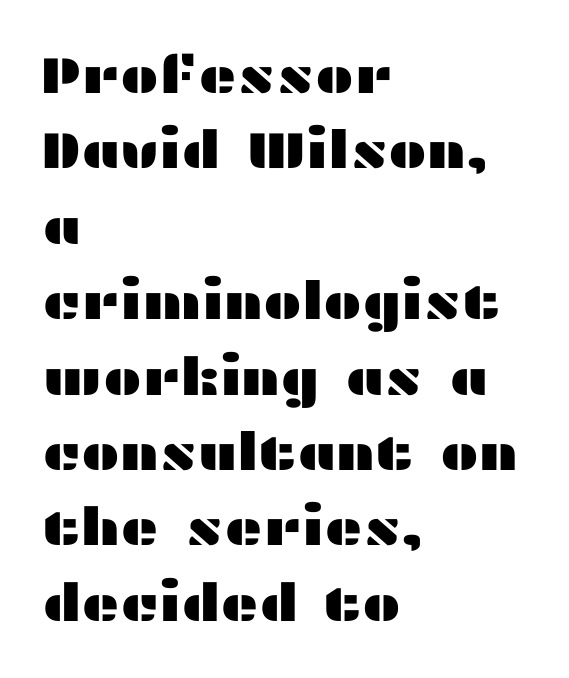
{"serif": "no", "italic": "no", "width": "wide", "stroke_contrast": "medium", "x_height": "medium", "monospaced": "no", "underline": "no", "align": "left", "line_spacing": "normal", "line_spacing_ratio": 1.45, "letter_spacing": "normal", "letter_spacing_em": 0.0, "glyph_px": 52}
